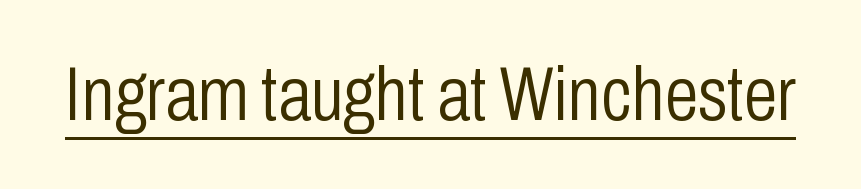
Looks like regular typesetting: each glyph gets only the width it needs. What decoration does the sample have? An underline. A sans-serif font was chosen for this passage. The letterforms sit at book weight or below. Honestly, the letter spacing is just normal — you wouldn't notice it. Posture: straight, roman, zero tilt.
